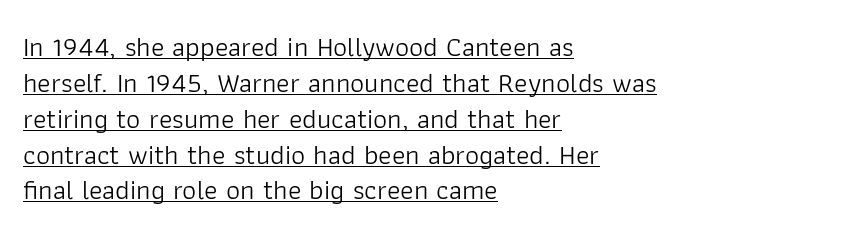
Observe the ordinary spacing: letters are neighbours, not strangers. The face used here appears with an underline applied. Nope, not italic — everything's standing straight. Each letter keeps its own natural width here, so spacing adapts to shape. Classification — sans serif. Weight: regular or lighter.
